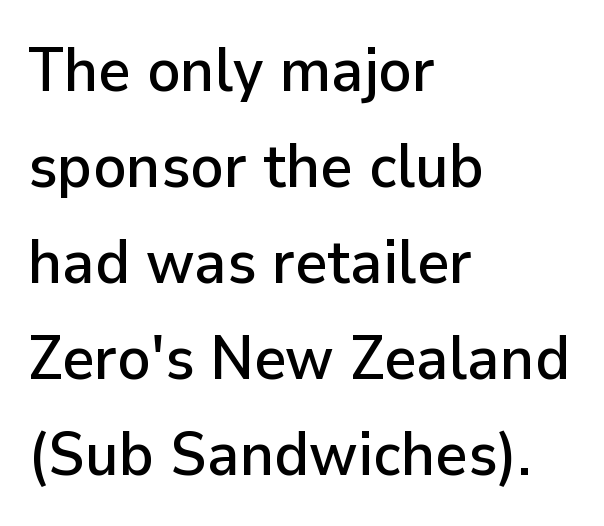
{"serif": "no", "italic": "no", "width": "normal", "stroke_contrast": "low", "x_height": "medium", "monospaced": "no", "underline": "no", "align": "left", "line_spacing": "normal", "line_spacing_ratio": 1.55, "letter_spacing": "normal", "letter_spacing_em": 0.0, "glyph_px": 62}
